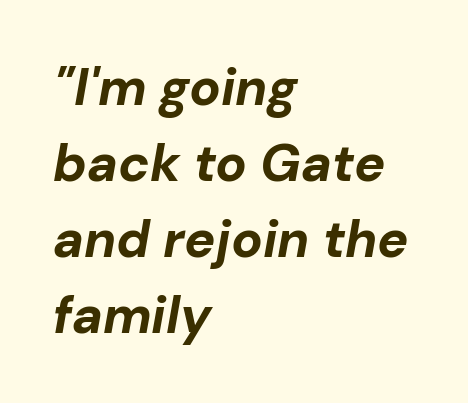
Observe the lean: these are italic letterforms. A full-strength bold gives these letters their thick strokes. Honestly, the letter spacing is just normal — you wouldn't notice it. Reading down the column, the eye jumps a familiar distance to each next line.
